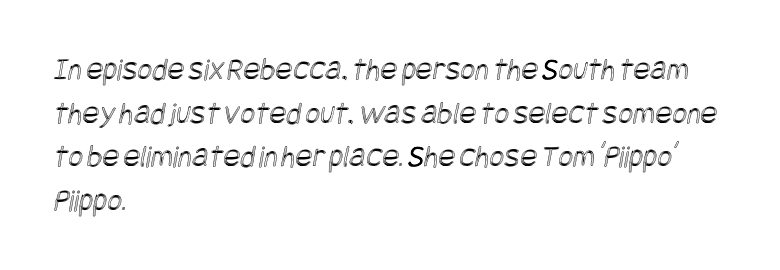
Q: Is the text underlined? A: No.
Q: How is the paragraph aligned? A: Left-aligned.
Q: Is the spacing between letters normal or unusually wide? A: Normal.
Q: Is the spacing between lines tight, normal or loose? A: Normal.
Q: Width (condensed, normal, or wide)? A: Condensed.
Q: x-height? A: Large.
